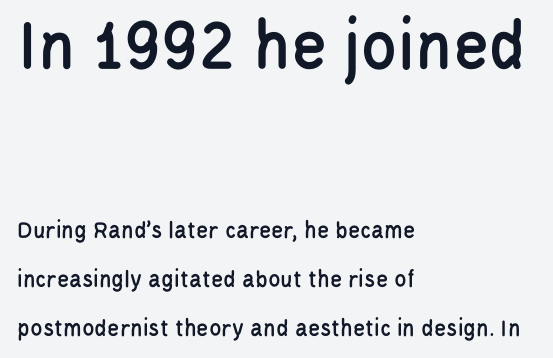
The image shows 74 px condensed sans-serif type, upright; set left-aligned, loose line spacing (1.95x), normal letter spacing, not underlined; the first (top) block is 2.96x larger; low stroke contrast and a large x-height.
